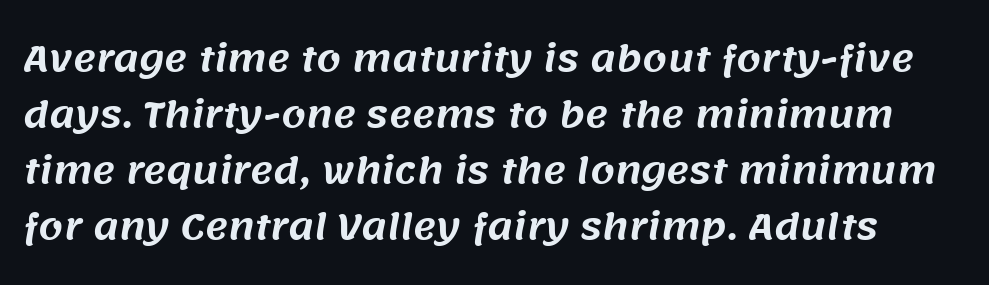
Q: Is the typeface a serif or a sans-serif typeface? A: Sans-serif.
Q: Is the text underlined? A: No.
Q: Is the spacing between letters normal or unusually wide? A: Normal.
Q: Is the spacing between lines tight, normal or loose? A: Normal.
Q: Width (condensed, normal, or wide)? A: Normal.
Q: Stroke contrast? A: Medium.
Q: x-height? A: Large.
Q: Monospaced? A: No.
